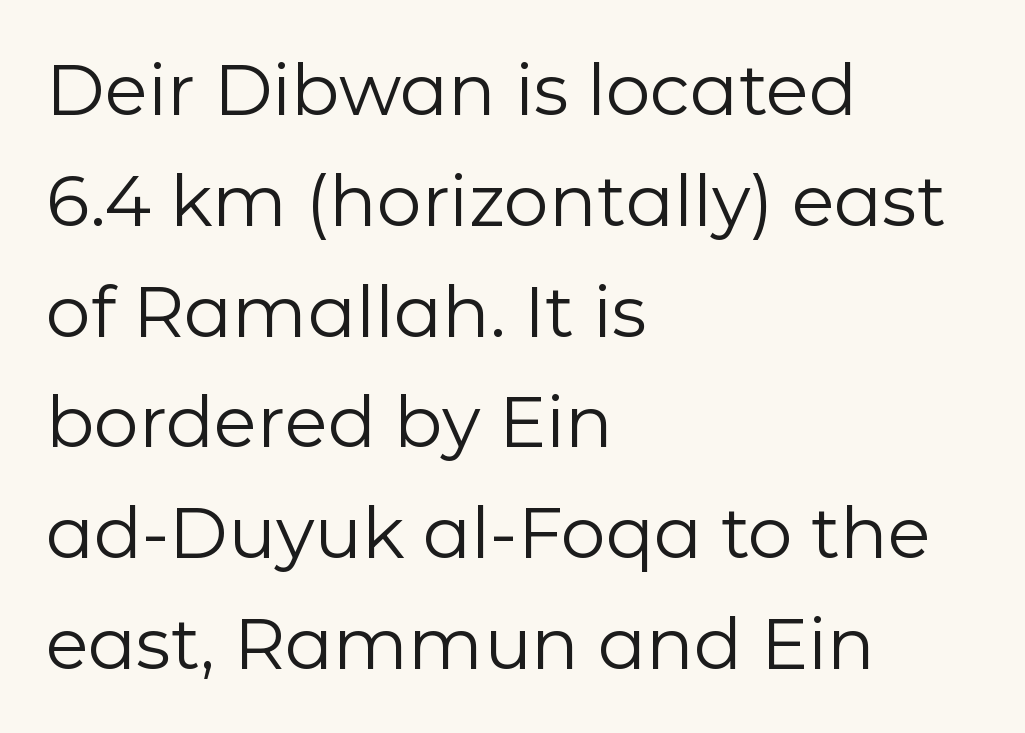
Is there any slant? The stems are plumb. Type style note: lacks serifs. The gap between lines stays unmarked. The strokes are not fattened; the text isn't bold. Nothing unusual about the tracking: characters are spaced as the font intends.
